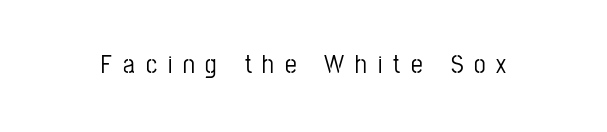
Q: Is the text italic (slanted)? A: No, it is upright.
Q: Is the text underlined? A: No.
Q: Is the spacing between letters normal or unusually wide? A: Unusually wide.
